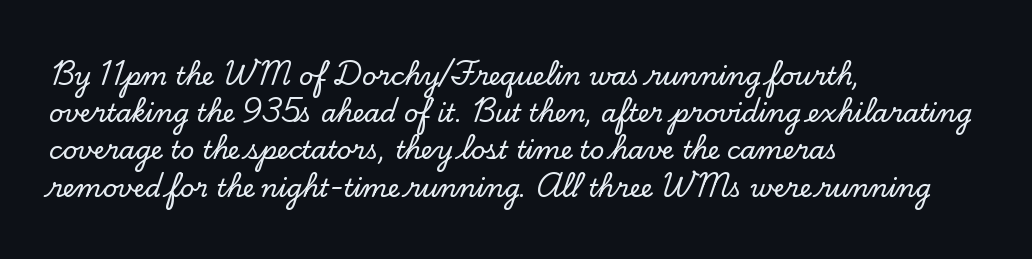
{"underline": "no", "align": "left", "line_spacing": "normal", "line_spacing_ratio": 1.49, "letter_spacing": "normal", "letter_spacing_em": 0.0, "glyph_px": 25}
